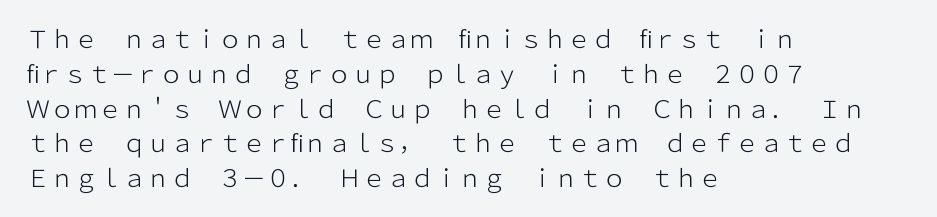
The image shows 24 px text type, upright; set left-aligned, normal line spacing (1.45x), normal letter spacing, not underlined.
